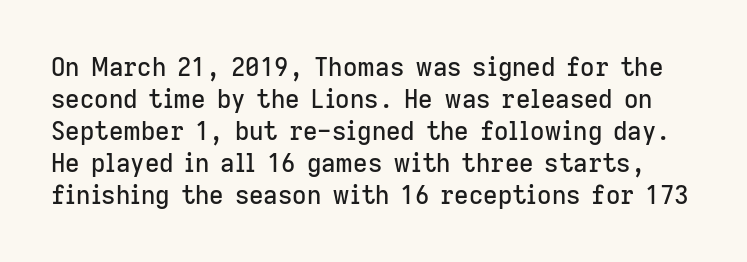
Q: Is the text italic (slanted)? A: No, it is upright.
Q: Is the text underlined? A: No.
Q: Is the spacing between letters normal or unusually wide? A: Normal.
Q: Is the spacing between lines tight, normal or loose? A: Normal.
